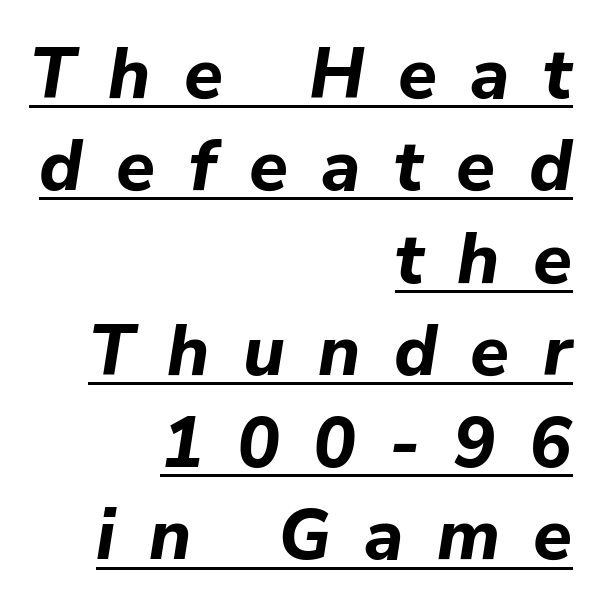
A flush-right, rag-left setting is used for this passage. The whole block is typeset with a tilt. The passage shown is underscored from start to finish. Inter-character spacing is expanded well beyond the font's built-in metrics.
